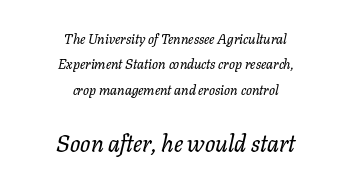
The image shows 24 px text type, italic (leaning right); set centered, line spacing 1.81x, normal letter spacing, not underlined; the second (bottom) block is 1.71x larger.
